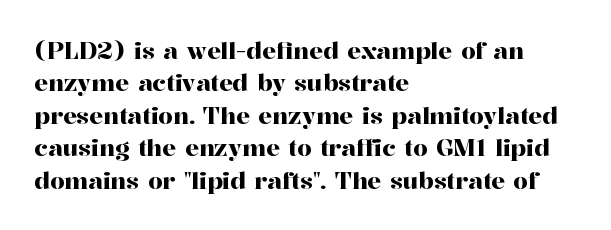
The image shows 23 px text type, upright; set left-aligned, normal line spacing (1.41x), normal letter spacing, not underlined.
